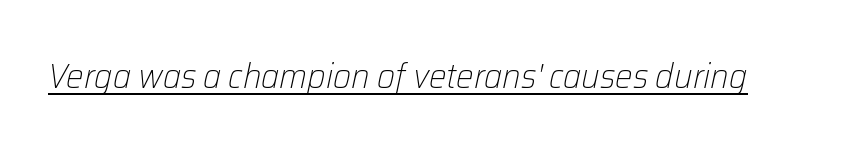
A typesetter would call this proportional, since set widths differ per character. On a weight scale, this lands at 450 or below. The font's italic variant was chosen for this text. Underlined type. Look at the tracking — it's just the regular setting, nothing added.
